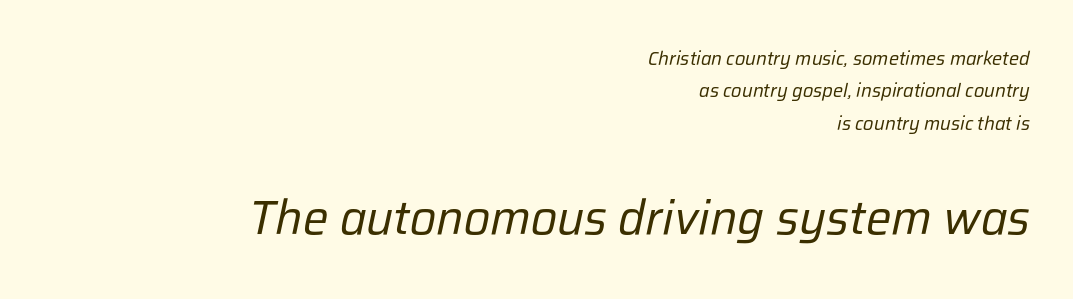
The image shows 48 px regular-weight type, italic (leaning right); set right-aligned, line spacing 1.71x, normal letter spacing, not underlined; the second (bottom) block is 2.53x larger; low stroke contrast and a medium x-height.
